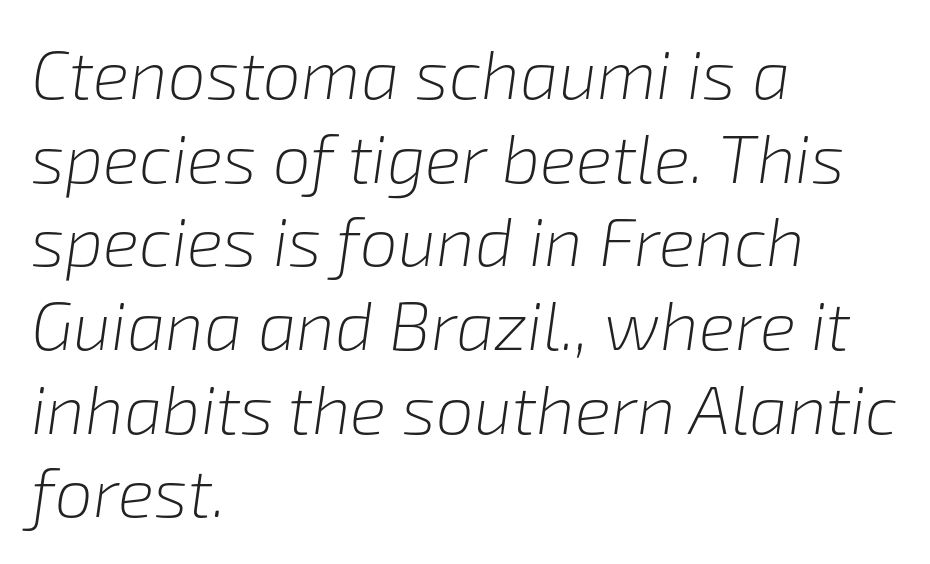
Think standard paragraph weight, or any step lighter than that. It's the slanting kind of type. Honestly, there is no underline to notice here at all. The typesetter chose a ragged-right arrangement here. Each word holds together tightly as a unit, with standard inter-letter gaps.
